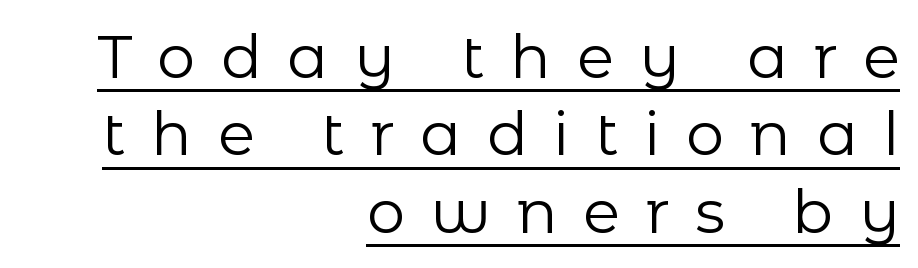
{"serif": "no", "italic": "no", "bold": "no", "weight": "regular", "width": "normal", "stroke_contrast": "low", "x_height": "medium", "monospaced": "no", "underline": "yes", "align": "right", "line_spacing": "normal", "line_spacing_ratio": 1.29, "letter_spacing": "wide", "letter_spacing_em": 0.43, "glyph_px": 60}
